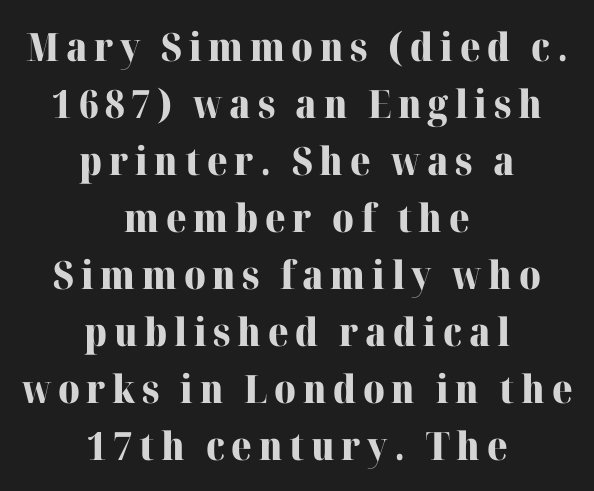
The image shows 39 px heavy serif type, upright; set centered, normal line spacing (1.46x), not underlined; high stroke contrast and a medium x-height.
